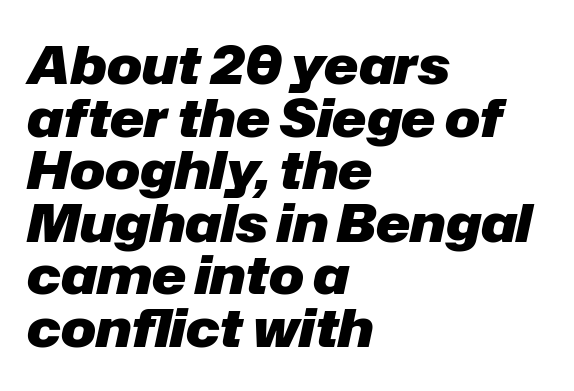
The image shows 52 px heavy type, italic (leaning right); set left-aligned, tight line spacing (1.01x), normal letter spacing, not underlined; low stroke contrast and a medium x-height.
